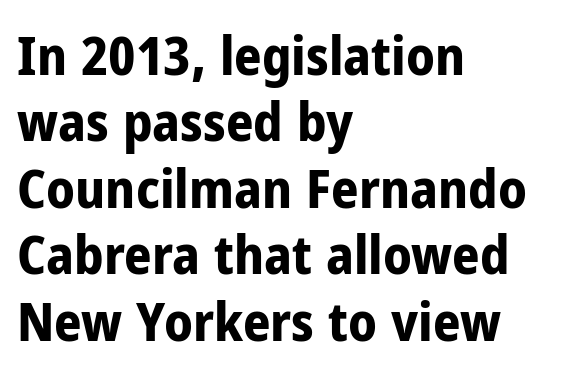
Q: Is the text bold? A: Yes.
Q: Is the text italic (slanted)? A: No, it is upright.
Q: Is the typeface a serif or a sans-serif typeface? A: Sans-serif.
Q: Is the text underlined? A: No.
Q: How is the paragraph aligned? A: Left-aligned.
Q: Is the spacing between letters normal or unusually wide? A: Normal.
Q: Width (condensed, normal, or wide)? A: Condensed.
Q: Stroke contrast? A: Low.
Q: x-height? A: Medium.
Q: Monospaced? A: No.
